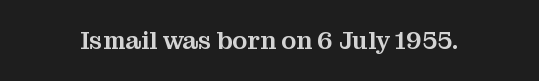
Q: Is the text italic (slanted)? A: No, it is upright.
Q: Is the text underlined? A: No.
Q: Is the spacing between letters normal or unusually wide? A: Normal.
